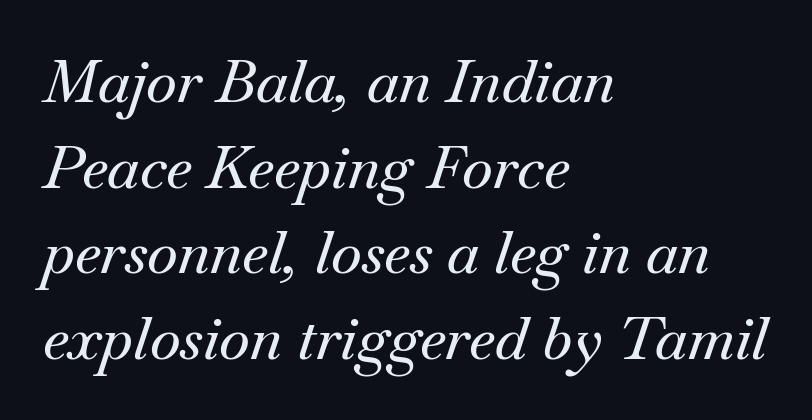
{"serif": "yes", "italic": "yes", "lean": "right", "slant_degrees": 18, "width": "normal", "stroke_contrast": "medium", "x_height": "small", "monospaced": "no", "underline": "no", "align": "left", "line_spacing": "normal", "line_spacing_ratio": 1.45, "letter_spacing": "normal", "letter_spacing_em": 0.0, "glyph_px": 59}
